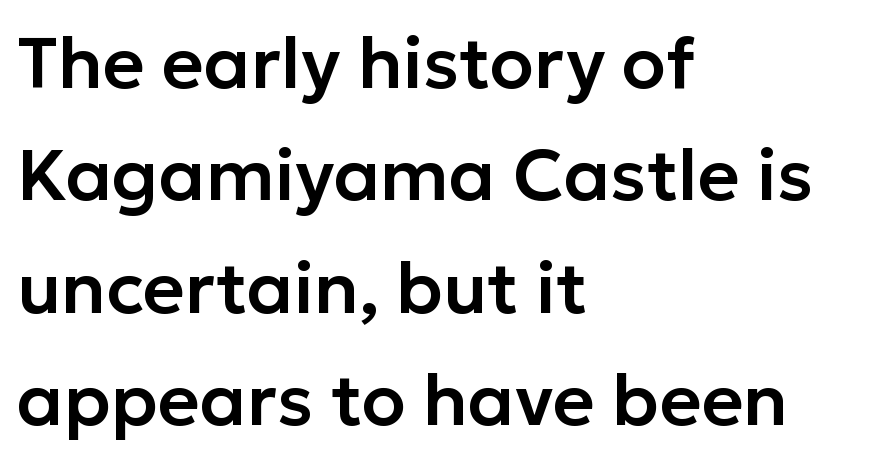
Proportional: the letters do not fall into vertical columns. Each word holds together tightly as a unit, with standard inter-letter gaps. The line-height multiplier appears to be the usual default. The rendering anchors every line to the left-hand side. A typesetter would mark this as roman, not italic.
